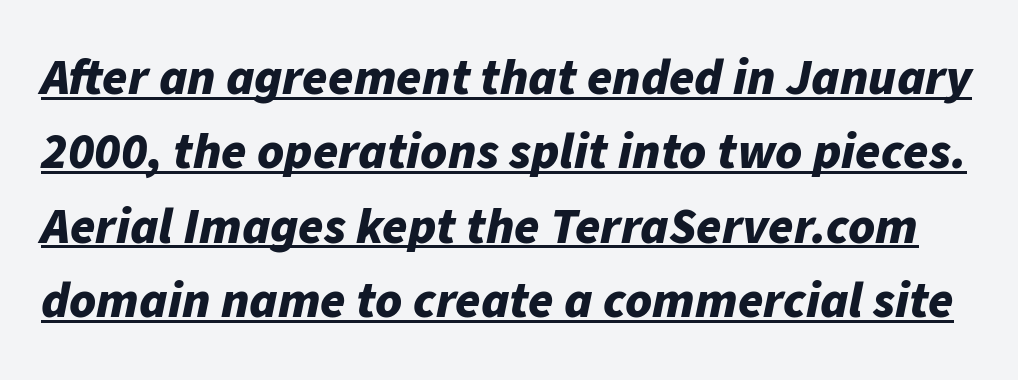
{"italic": "yes", "lean": "right", "slant_degrees": 11, "bold": "yes", "weight": "bold", "width": "normal", "stroke_contrast": "low", "x_height": "medium", "monospaced": "no", "underline": "yes", "line_spacing": "normal", "line_spacing_ratio": 1.46, "letter_spacing": "normal", "letter_spacing_em": 0.0, "glyph_px": 51}
